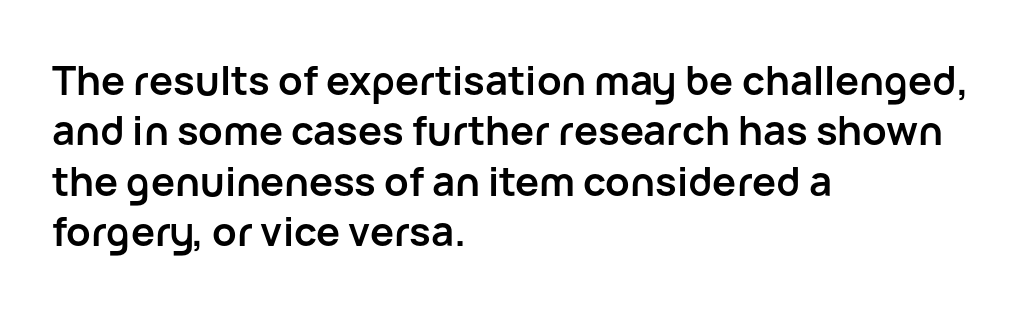
Looks like regular typesetting: each glyph gets only the width it needs. Vertical strokes here are truly vertical. Heft: maximum for text — a bold. Caption: standard tracking, unaltered.
